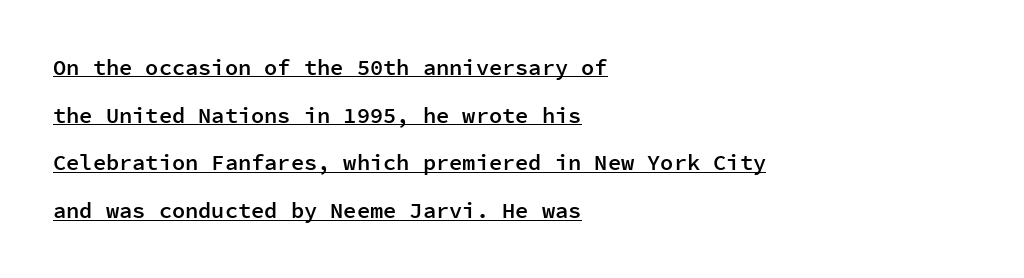
{"italic": "no", "bold": "semi", "underline": "yes", "align": "left", "line_spacing": "loose", "line_spacing_ratio": 2.17, "letter_spacing": "normal", "letter_spacing_em": 0.0, "glyph_px": 22}
